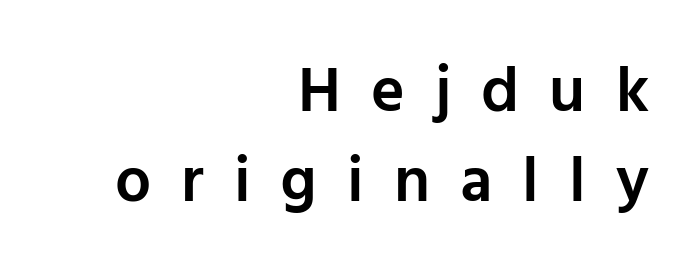
Q: Is the text bold? A: Semi-bold.
Q: Is the text italic (slanted)? A: No, it is upright.
Q: Is the typeface a serif or a sans-serif typeface? A: Sans-serif.
Q: Is the text underlined? A: No.
Q: How is the paragraph aligned? A: Right-aligned.
Q: Is the spacing between letters normal or unusually wide? A: Unusually wide.
Q: Is the spacing between lines tight, normal or loose? A: Normal.
Q: Width (condensed, normal, or wide)? A: Normal.
Q: Stroke contrast? A: Low.
Q: x-height? A: Medium.
Q: Monospaced? A: No.
